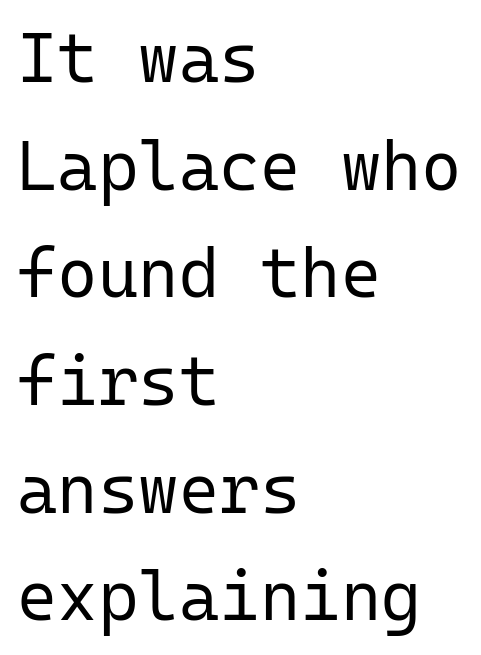
The image shows 69 px regular-weight sans-serif type, upright, monospaced; set left-aligned, normal line spacing (1.56x), normal letter spacing, not underlined; low stroke contrast and a medium x-height.
